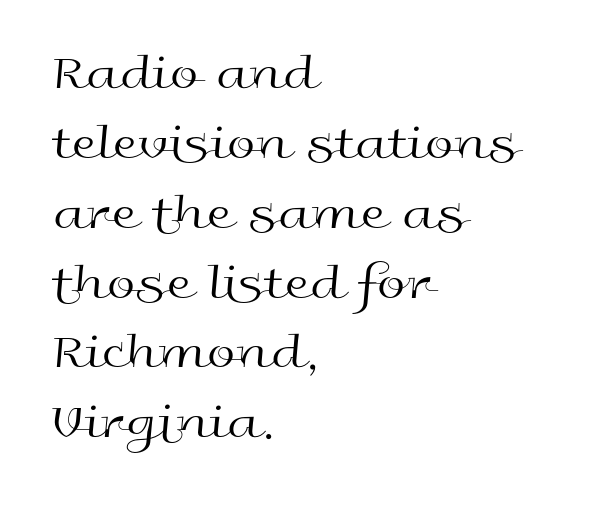
Q: Is the text bold? A: No.
Q: Is the text italic (slanted)? A: No, it is upright.
Q: Is the typeface a serif or a sans-serif typeface? A: Sans-serif.
Q: Is the text underlined? A: No.
Q: How is the paragraph aligned? A: Left-aligned.
Q: Is the spacing between letters normal or unusually wide? A: Normal.
Q: Is the spacing between lines tight, normal or loose? A: Normal.
Q: Width (condensed, normal, or wide)? A: Wide.
Q: x-height? A: Medium.
Q: Monospaced? A: No.
